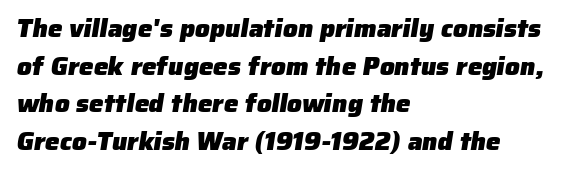
Q: Is the text bold? A: Yes.
Q: Is the text underlined? A: No.
Q: How is the paragraph aligned? A: Left-aligned.
Q: Is the spacing between letters normal or unusually wide? A: Normal.
Q: Is the spacing between lines tight, normal or loose? A: Normal.
